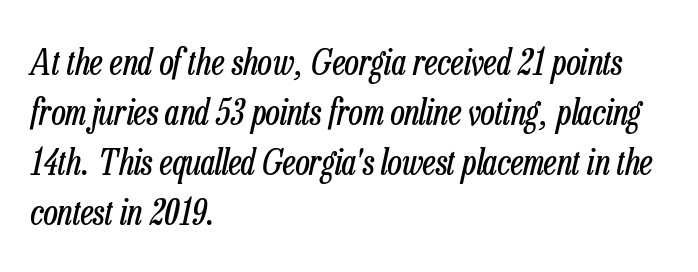
Q: Is the text bold? A: No.
Q: Is the text italic (slanted)? A: Yes, it leans right by about 13 degrees.
Q: Is the text underlined? A: No.
Q: How is the paragraph aligned? A: Left-aligned.
Q: Is the spacing between letters normal or unusually wide? A: Normal.
Q: Is the spacing between lines tight, normal or loose? A: Normal.
Q: Width (condensed, normal, or wide)? A: Condensed.
Q: Stroke contrast? A: Low.
Q: x-height? A: Medium.
Q: Monospaced? A: No.
